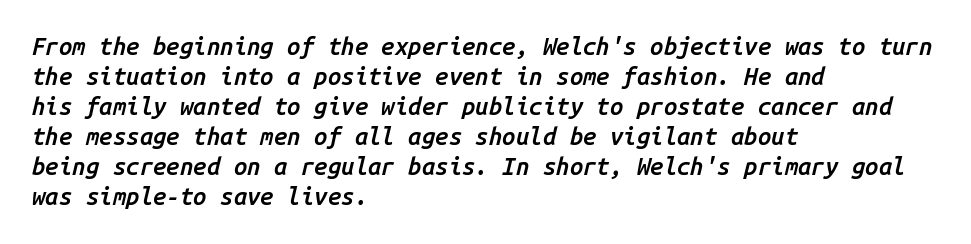
Q: Is the text bold? A: Semi-bold.
Q: Is the text italic (slanted)? A: Yes, it leans right by about 14 degrees.
Q: Is the text underlined? A: No.
Q: How is the paragraph aligned? A: Left-aligned.
Q: Is the spacing between letters normal or unusually wide? A: Normal.
Q: Is the spacing between lines tight, normal or loose? A: Normal.
